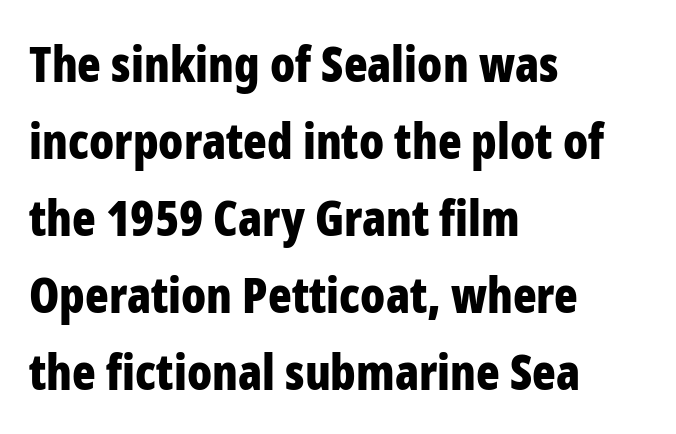
{"serif": "no", "italic": "no", "bold": "yes", "weight": "bold", "width": "condensed", "stroke_contrast": "low", "x_height": "medium", "monospaced": "no", "underline": "no", "align": "left", "line_spacing": "normal", "line_spacing_ratio": 1.57, "letter_spacing": "normal", "letter_spacing_em": 0.0, "glyph_px": 49}
